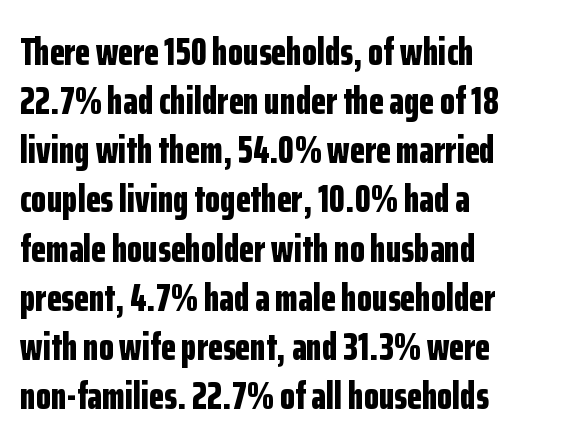
Reading down the block, your eye returns to a fixed left position each line. Check under the words: just untouched page. Here the designer chose a conventional face with non-uniform glyph widths. Strokes here are thick enough to call this a true bold. Does the leading feel generous? No, just average. Serifs: no, the terminals of the letterforms are clean.
